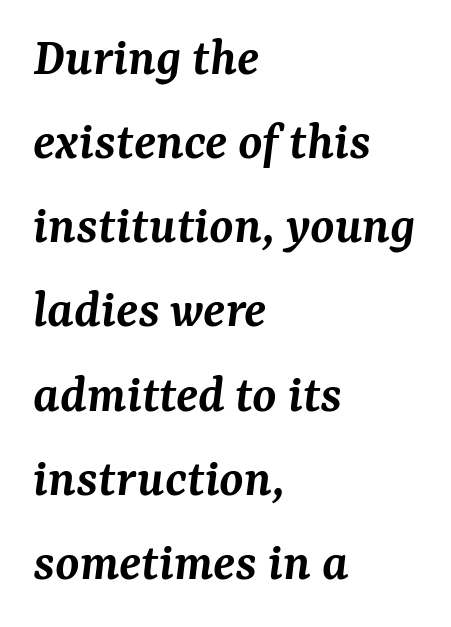
Q: Is the text bold? A: Semi-bold.
Q: Is the text italic (slanted)? A: Yes, it leans right by about 7 degrees.
Q: Is the typeface a serif or a sans-serif typeface? A: Serif.
Q: Is the text underlined? A: No.
Q: How is the paragraph aligned? A: Left-aligned.
Q: Is the spacing between letters normal or unusually wide? A: Normal.
Q: Is the spacing between lines tight, normal or loose? A: Normal.
Q: Width (condensed, normal, or wide)? A: Normal.
Q: Stroke contrast? A: Medium.
Q: x-height? A: Medium.
Q: Monospaced? A: No.
